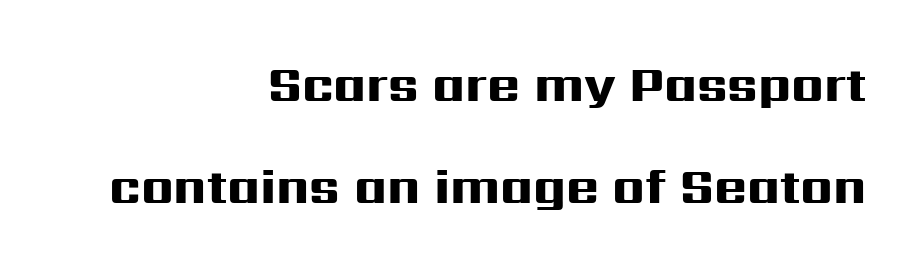
{"serif": "no", "italic": "no", "bold": "yes", "weight": "heavy", "width": "wide", "stroke_contrast": "high", "x_height": "medium", "monospaced": "no", "underline": "no", "align": "right", "line_spacing": "loose", "line_spacing_ratio": 2.04, "letter_spacing": "normal", "letter_spacing_em": 0.0, "glyph_px": 50}
